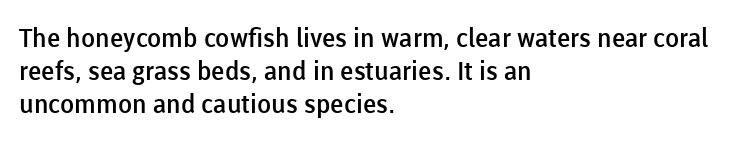
{"italic": "no", "bold": "semi", "underline": "no", "align": "left", "line_spacing": "normal", "line_spacing_ratio": 1.27, "letter_spacing": "normal", "letter_spacing_em": 0.0, "glyph_px": 26}
